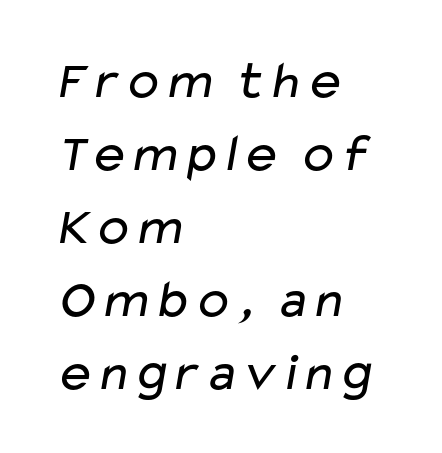
Q: Is the text bold? A: No.
Q: Is the typeface a serif or a sans-serif typeface? A: Sans-serif.
Q: Is the text underlined? A: No.
Q: How is the paragraph aligned? A: Left-aligned.
Q: Is the spacing between letters normal or unusually wide? A: Normal.
Q: Is the spacing between lines tight, normal or loose? A: Normal.
Q: Width (condensed, normal, or wide)? A: Wide.
Q: Stroke contrast? A: Low.
Q: x-height? A: Medium.
Q: Monospaced? A: No.
